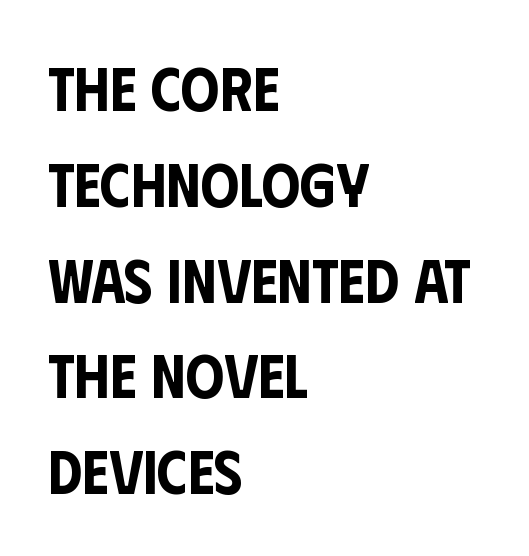
{"serif": "no", "italic": "no", "width": "condensed", "stroke_contrast": "low", "x_height": "large", "monospaced": "no", "underline": "no", "align": "left", "line_spacing": "normal", "line_spacing_ratio": 1.57, "letter_spacing": "normal", "letter_spacing_em": 0.0, "glyph_px": 61}
